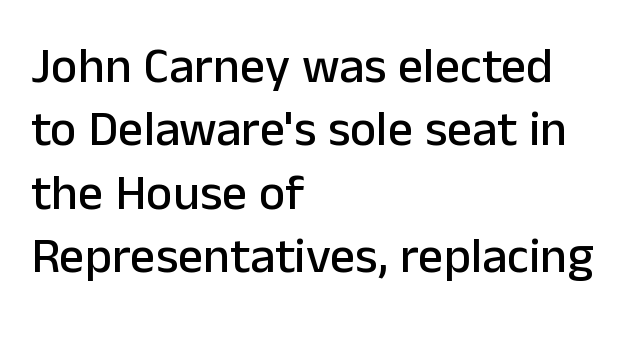
Q: Is the text italic (slanted)? A: No, it is upright.
Q: Is the typeface a serif or a sans-serif typeface? A: Sans-serif.
Q: Is the text underlined? A: No.
Q: How is the paragraph aligned? A: Left-aligned.
Q: Is the spacing between letters normal or unusually wide? A: Normal.
Q: Is the spacing between lines tight, normal or loose? A: Normal.
Q: Width (condensed, normal, or wide)? A: Normal.
Q: Stroke contrast? A: Low.
Q: x-height? A: Medium.
Q: Monospaced? A: No.
